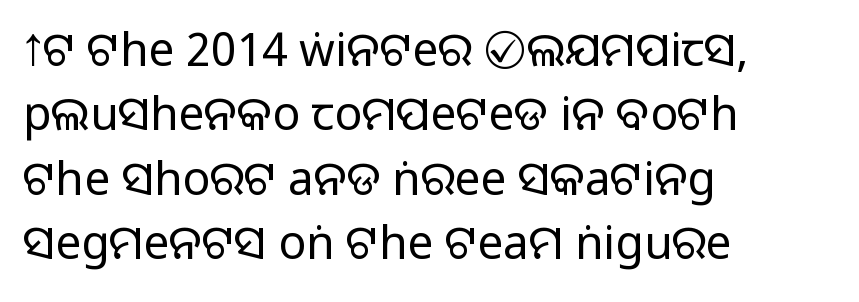
Q: Is the text italic (slanted)? A: No, it is upright.
Q: Is the typeface a serif or a sans-serif typeface? A: Sans-serif.
Q: Is the text underlined? A: No.
Q: How is the paragraph aligned? A: Left-aligned.
Q: Is the spacing between letters normal or unusually wide? A: Normal.
Q: Is the spacing between lines tight, normal or loose? A: Normal.
Q: Width (condensed, normal, or wide)? A: Normal.
Q: Stroke contrast? A: Medium.
Q: Monospaced? A: No.
